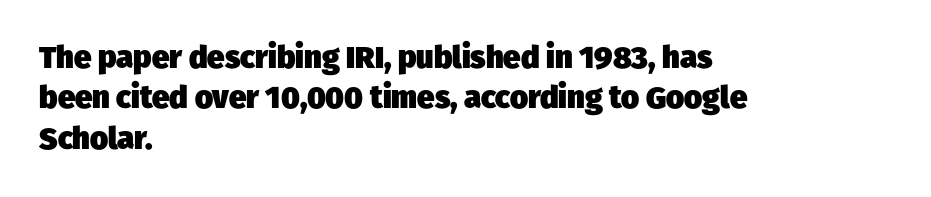
The image shows 31 px heavy sans-serif type; set left-aligned, normal line spacing (1.3x), normal letter spacing, not underlined; low stroke contrast and a medium x-height.
